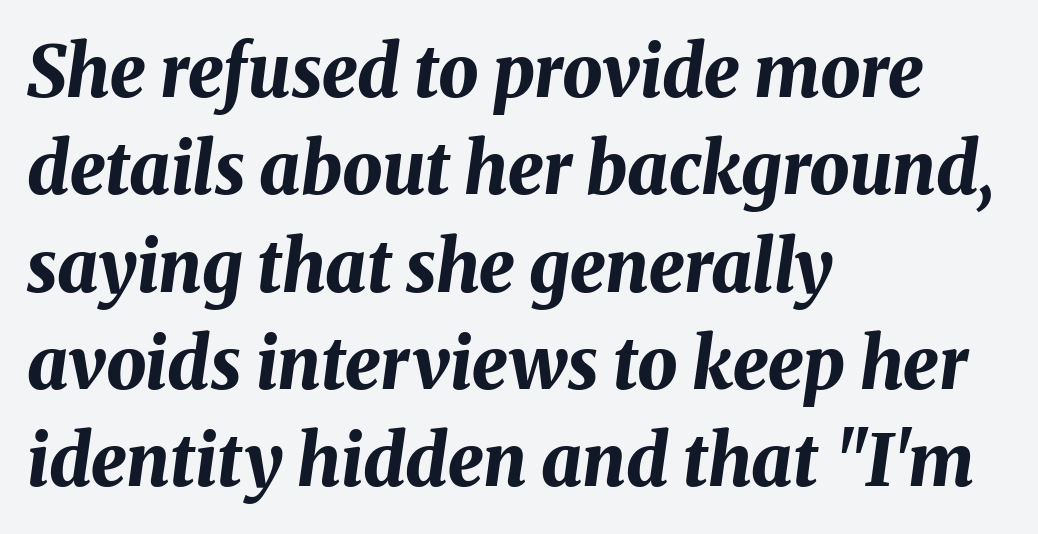
Q: Is the text bold? A: Yes.
Q: Is the text italic (slanted)? A: Yes, it leans right by about 8 degrees.
Q: Is the text underlined? A: No.
Q: How is the paragraph aligned? A: Left-aligned.
Q: Is the spacing between letters normal or unusually wide? A: Normal.
Q: Is the spacing between lines tight, normal or loose? A: Normal.
Q: Width (condensed, normal, or wide)? A: Normal.
Q: Stroke contrast? A: Medium.
Q: x-height? A: Medium.
Q: Monospaced? A: No.
